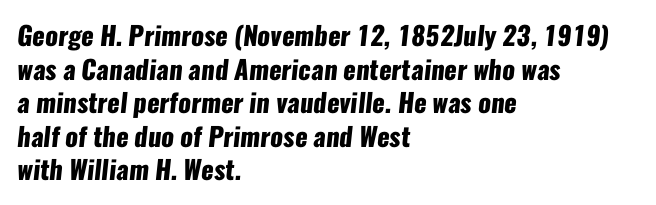
{"bold": "yes", "underline": "no", "align": "left", "line_spacing": "normal", "line_spacing_ratio": 1.29, "letter_spacing": "normal", "letter_spacing_em": 0.0, "glyph_px": 26}
